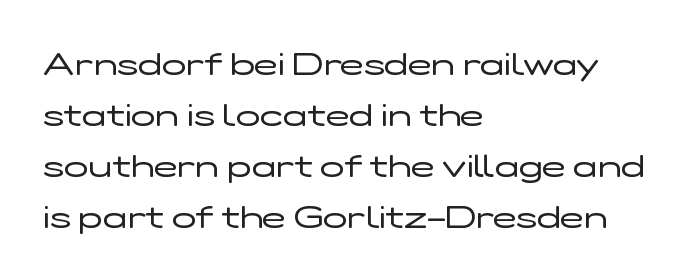
Anything drawn beneath the words? Only blank space. Evenly set lines give the paragraph a standard silhouette. A typesetter would call this proportional, since set widths differ per character. In terms of letterspacing, this is plain default setting.
